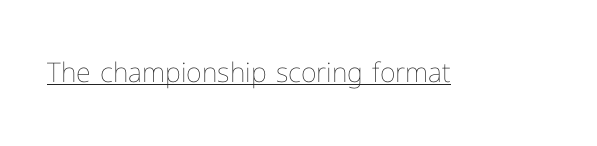
The image shows 27 px text type, upright; set normal letter spacing, underlined.
